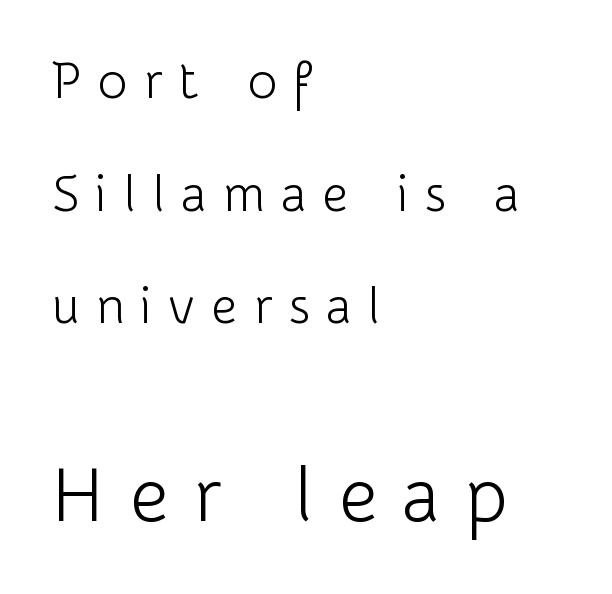
The image shows 77 px light sans-serif type, upright; set left-aligned, loose line spacing (2.21x), unusually wide letter spacing (+0.32 em), not underlined; the second (bottom) block is 1.51x larger; low stroke contrast and a medium x-height.
